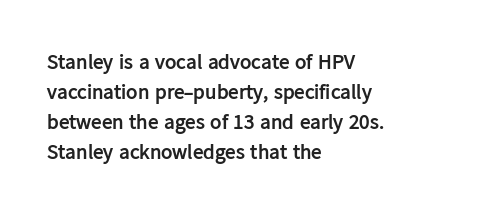
The font's upright variant was chosen for this text. These lines keep a tight, regular rhythm from letter to letter. Notice how thick the strokes are: this is what a full bold looks like. These lines sit exactly where default settings would place them.
